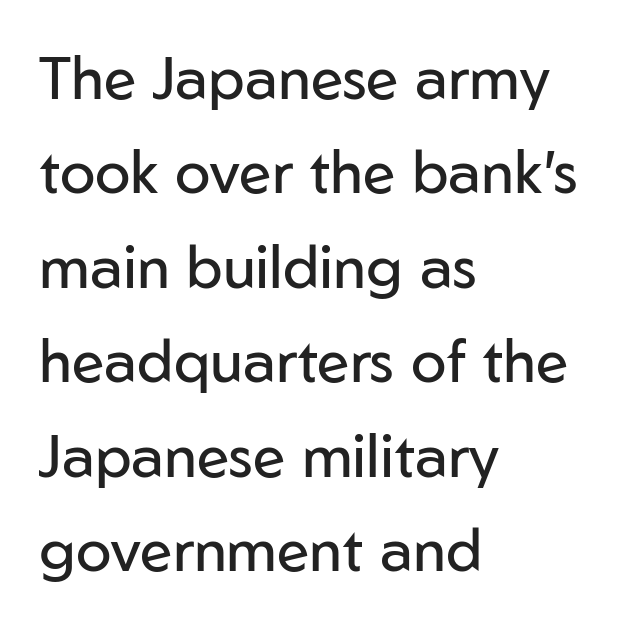
The image shows 59 px regular-weight sans-serif type, upright; set left-aligned, normal line spacing (1.6x), normal letter spacing, not underlined; low stroke contrast and a medium x-height.
